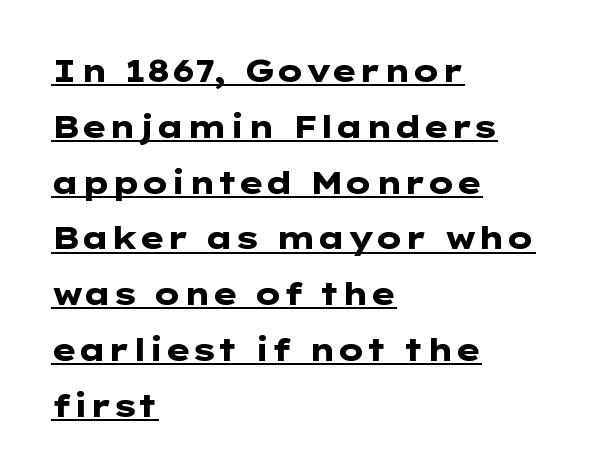
The letters stand upright; this is a roman face. The designer went with a sans here, leaving each stem footless. Looks like someone drew a line under every word here. Letter spacing: default. Horizontal alignment here is leftward, the default for most running prose. Heavy, bold letterforms.
